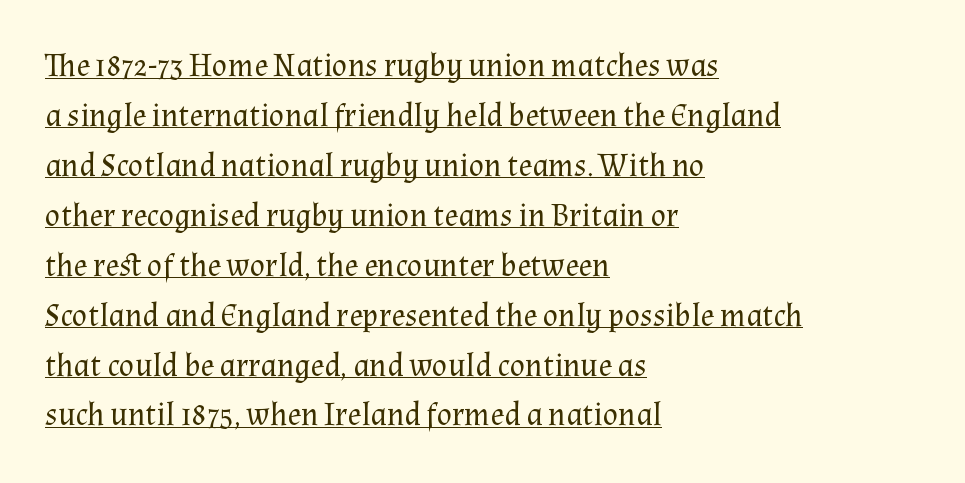
Q: Is the text bold? A: No.
Q: Is the text italic (slanted)? A: No, it is upright.
Q: Is the text underlined? A: Yes.
Q: How is the paragraph aligned? A: Left-aligned.
Q: Is the spacing between letters normal or unusually wide? A: Normal.
Q: Is the spacing between lines tight, normal or loose? A: Normal.
Q: Width (condensed, normal, or wide)? A: Normal.
Q: Stroke contrast? A: Medium.
Q: x-height? A: Medium.
Q: Monospaced? A: No.
